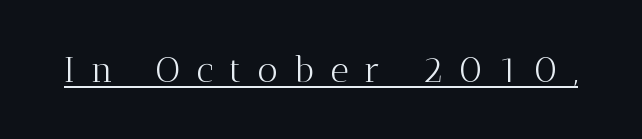
Q: Is the text bold? A: No.
Q: Is the text italic (slanted)? A: No, it is upright.
Q: Is the typeface a serif or a sans-serif typeface? A: Serif.
Q: Is the text underlined? A: Yes.
Q: Is the spacing between letters normal or unusually wide? A: Unusually wide.
Q: Width (condensed, normal, or wide)? A: Normal.
Q: Stroke contrast? A: Medium.
Q: x-height? A: Medium.
Q: Monospaced? A: No.
